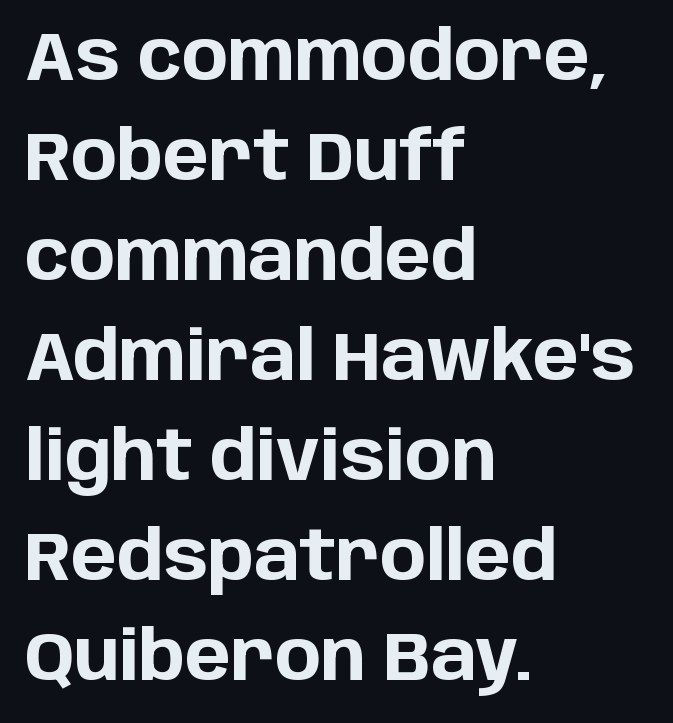
Q: Is the text bold? A: Yes.
Q: Is the text italic (slanted)? A: No, it is upright.
Q: Is the typeface a serif or a sans-serif typeface? A: Sans-serif.
Q: Is the text underlined? A: No.
Q: How is the paragraph aligned? A: Left-aligned.
Q: Is the spacing between letters normal or unusually wide? A: Normal.
Q: Is the spacing between lines tight, normal or loose? A: Normal.
Q: Width (condensed, normal, or wide)? A: Normal.
Q: Stroke contrast? A: Low.
Q: x-height? A: Large.
Q: Monospaced? A: No.
